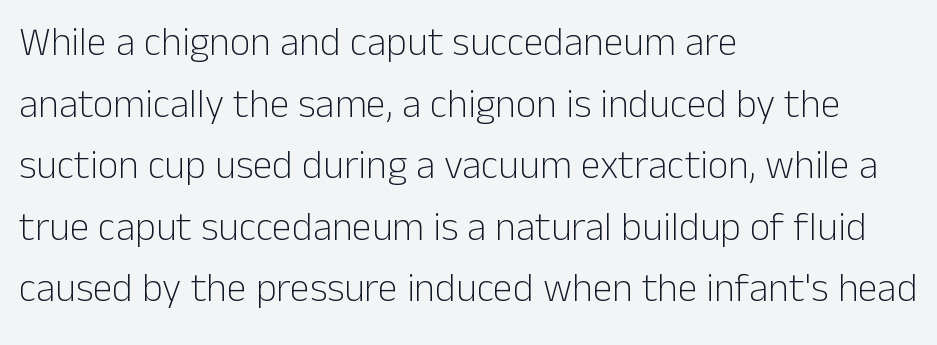
{"serif": "no", "italic": "no", "bold": "no", "weight": "light", "width": "normal", "stroke_contrast": "low", "x_height": "medium", "monospaced": "no", "underline": "no", "align": "left", "line_spacing": "normal", "line_spacing_ratio": 1.54, "letter_spacing": "normal", "letter_spacing_em": 0.0, "glyph_px": 40}
